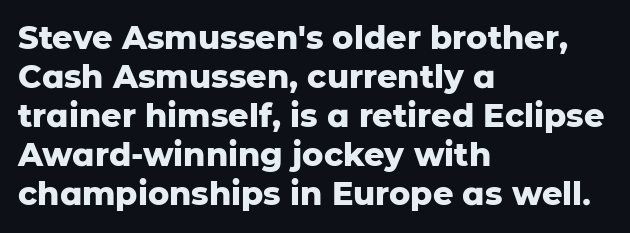
{"serif": "no", "italic": "no", "bold": "yes", "weight": "heavy", "width": "normal", "stroke_contrast": "low", "x_height": "medium", "monospaced": "no", "underline": "no", "align": "left", "line_spacing_ratio": 1.22, "letter_spacing": "normal", "letter_spacing_em": 0.0, "glyph_px": 32}
